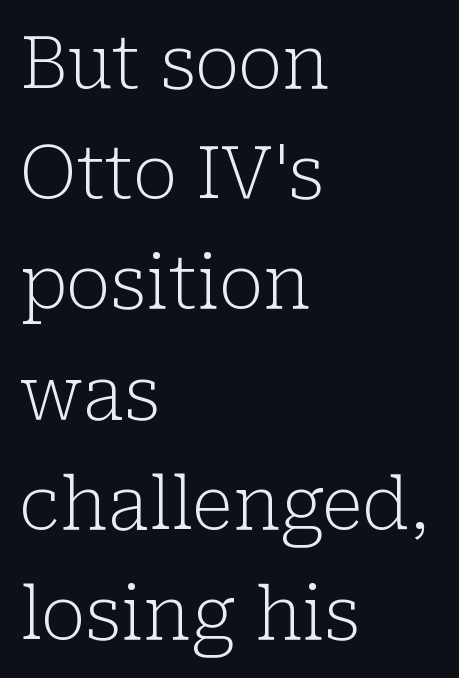
The image shows 73 px light serif type, upright; set left-aligned, normal line spacing (1.51x), normal letter spacing, not underlined; low stroke contrast and a medium x-height.
